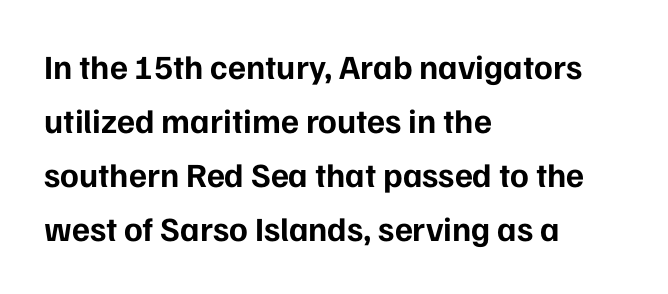
The image shows 34 px bold sans-serif type, upright; set left-aligned, normal line spacing (1.59x), normal letter spacing, not underlined; low stroke contrast and a medium x-height.
